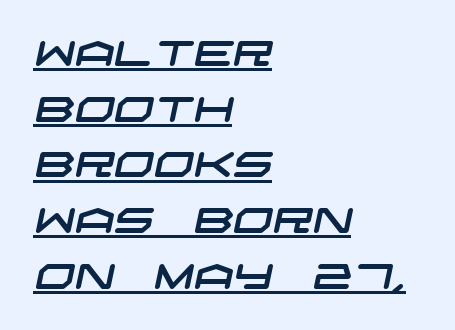
The image shows 35 px wide sans-serif type; set left-aligned, normal line spacing (1.59x), normal letter spacing, underlined; low stroke contrast and a large x-height.
